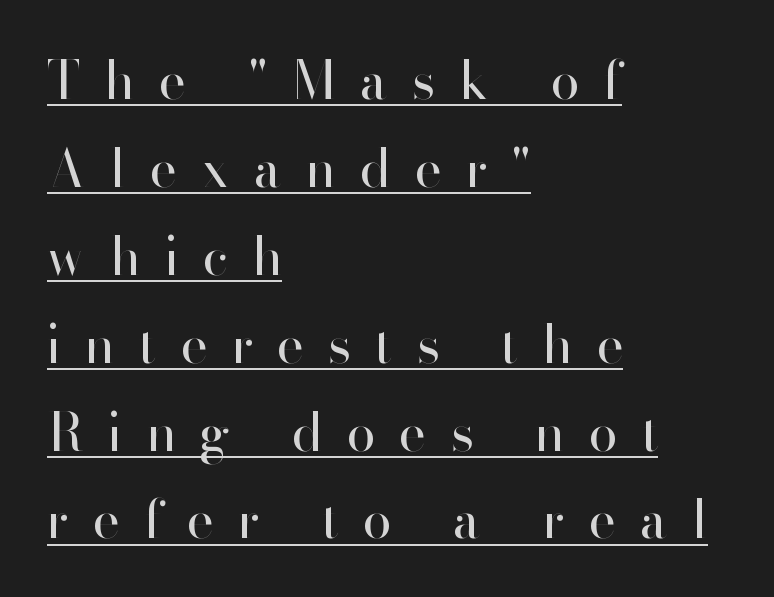
{"serif": "no", "italic": "no", "bold": "no", "weight": "regular", "width": "normal", "stroke_contrast": "high", "x_height": "small", "monospaced": "no", "underline": "yes", "align": "left", "line_spacing": "normal", "line_spacing_ratio": 1.69, "letter_spacing": "wide", "letter_spacing_em": 0.48, "glyph_px": 52}
